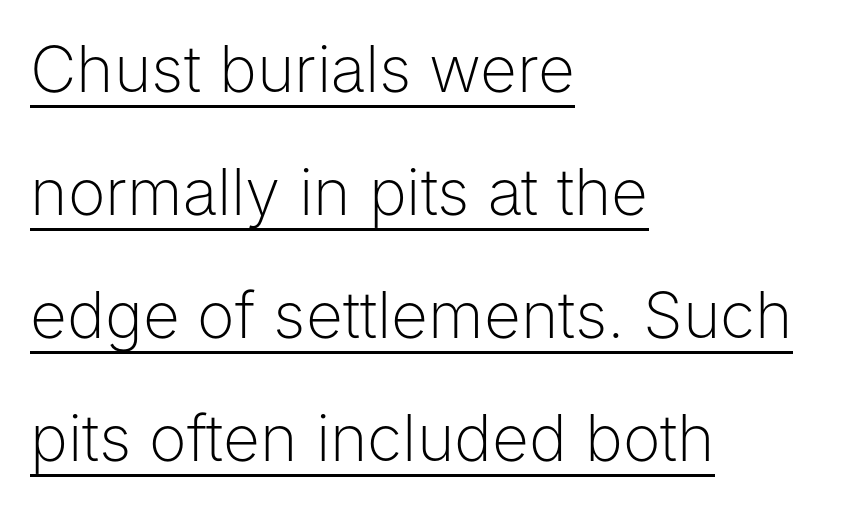
The image shows 64 px light sans-serif type, upright; set left-aligned, loose line spacing (1.92x), normal letter spacing, underlined; low stroke contrast and a medium x-height.
